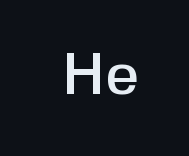
Look at the tracking — it's just the regular setting, nothing added. A typesetter would label this face a sans. Vertical strokes here are truly vertical. The gap between lines stays unmarked.
